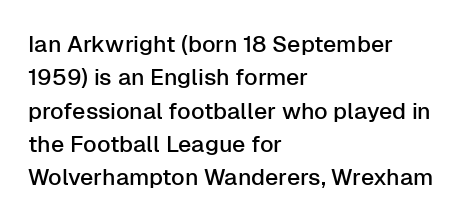
Q: Is the text italic (slanted)? A: No, it is upright.
Q: Is the text underlined? A: No.
Q: How is the paragraph aligned? A: Left-aligned.
Q: Is the spacing between letters normal or unusually wide? A: Normal.
Q: Is the spacing between lines tight, normal or loose? A: Normal.
